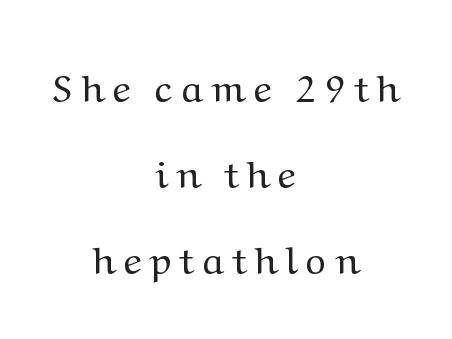
{"serif": "yes", "italic": "no", "bold": "no", "weight": "regular", "width": "normal", "stroke_contrast": "medium", "x_height": "medium", "monospaced": "no", "underline": "no", "align": "center", "line_spacing": "loose", "line_spacing_ratio": 2.21, "letter_spacing": "wide", "letter_spacing_em": 0.25, "glyph_px": 39}
